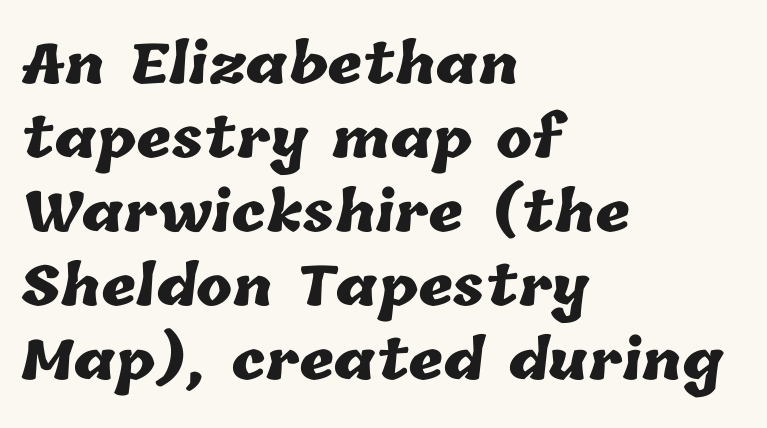
These lines are set flush left with a ragged right edge. These lines sit exactly where default settings would place them. Beneath every word, the page is bare. Its strokes are broad and dark, the hallmark of bold type. The passage shown is typed in a proportional face where columns would drift. In terms of letterspacing, this is plain default setting.
